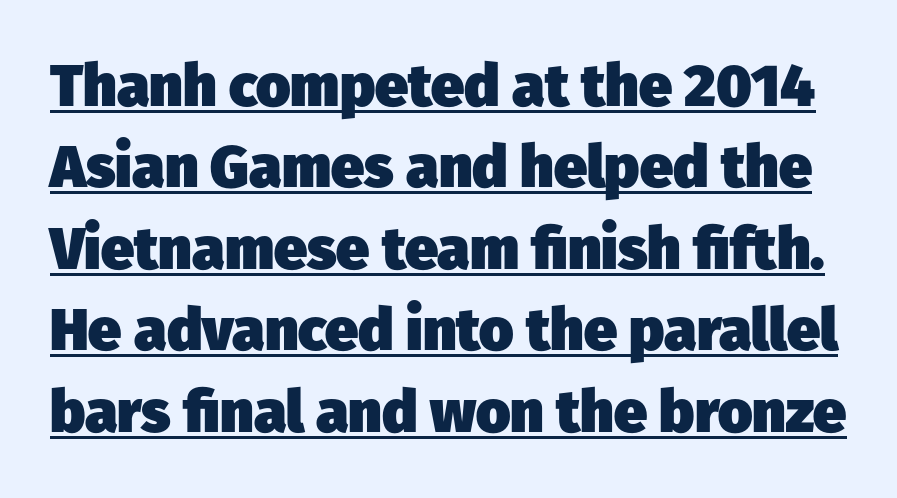
Character widths vary here, with narrow letters taking less room than wide ones. Vertically, the passage feels balanced, rows spaced as you'd expect. Each letter's strokes conclude bluntly, with no projecting serifs. Glyph-to-glyph distance matches everyday printed text. Its strokes are broad and dark, the hallmark of bold type. This is underlined copy, the kind a proofreader might mark for attention.
